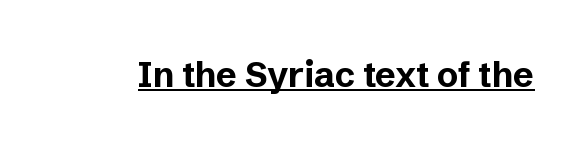
Q: Is the text bold? A: Yes.
Q: Is the text italic (slanted)? A: No, it is upright.
Q: Is the typeface a serif or a sans-serif typeface? A: Sans-serif.
Q: Is the text underlined? A: Yes.
Q: Is the spacing between letters normal or unusually wide? A: Normal.
Q: Width (condensed, normal, or wide)? A: Normal.
Q: Stroke contrast? A: Low.
Q: x-height? A: Medium.
Q: Monospaced? A: No.
